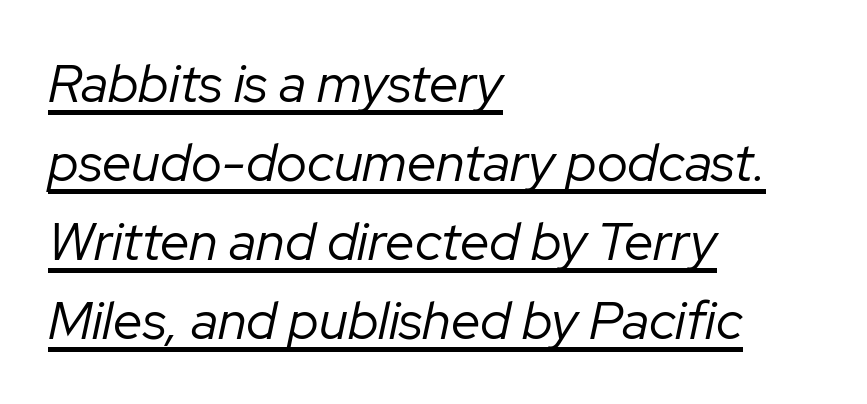
The passage shown is typed in a proportional face where columns would drift. Emphasis-style slanted type is in use. Stroke mass is kept to a normal reading level or below. Caption: standard tracking, unaltered. Compared with typical paragraphs, the rows here are spaced about the same. Quick note: underline on.
